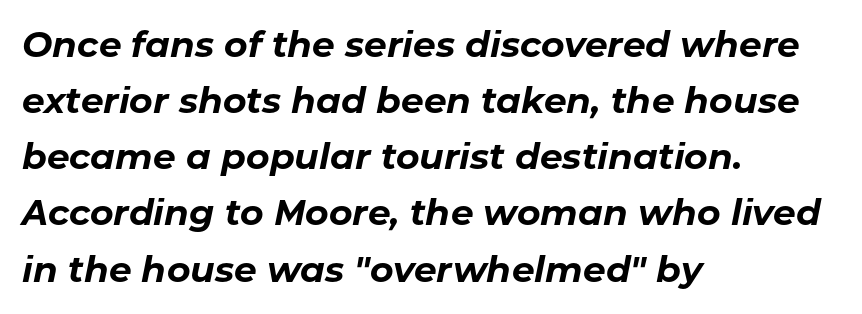
{"italic": "yes", "lean": "right", "slant_degrees": 11, "bold": "yes", "weight": "bold", "width": "normal", "stroke_contrast": "low", "x_height": "medium", "monospaced": "no", "underline": "no", "align": "left", "line_spacing": "normal", "line_spacing_ratio": 1.56, "letter_spacing": "normal", "letter_spacing_em": 0.0, "glyph_px": 36}
